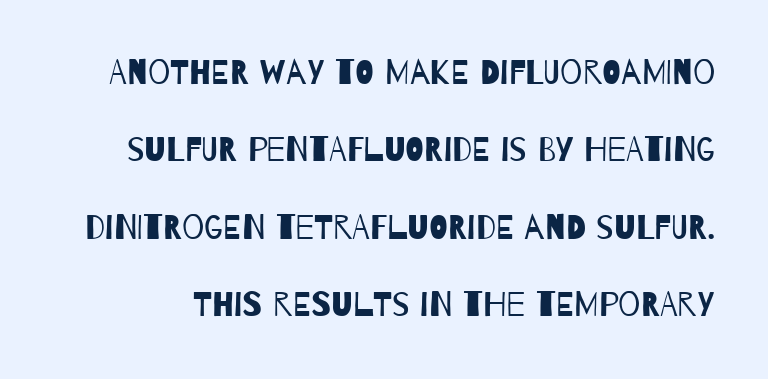
The image shows 35 px regular-weight, condensed sans-serif type; set loose line spacing (2.21x), normal letter spacing, not underlined; low stroke contrast and a large x-height.
